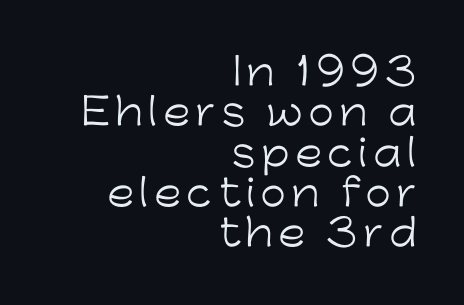
{"serif": "no", "italic": "no", "bold": "no", "weight": "light", "width": "normal", "stroke_contrast": "low", "x_height": "medium", "monospaced": "no", "underline": "no", "align": "right", "line_spacing": "tight", "line_spacing_ratio": 1.09, "glyph_px": 37}
